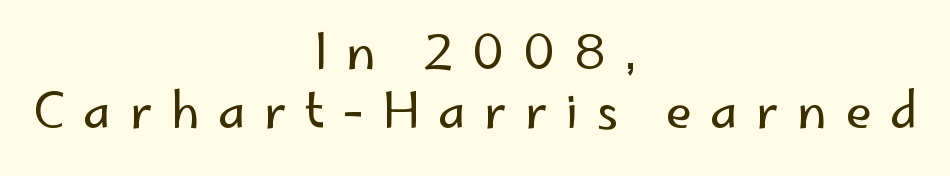
Does the type have serifs? No, each stem ends abruptly. The passage shown is not bold in any degree. The passage shown is typed in a proportional face where columns would drift. Tracking value appears strongly positive — letters spread wide. The paragraph shown floats in the horizontal middle.
